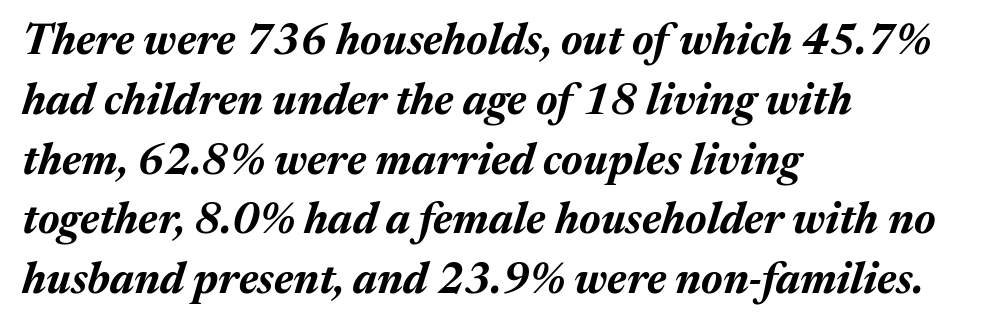
The rendering anchors every line to the left-hand side. Each letter keeps its own natural width here, so spacing adapts to shape. Quick note: underline off. The rows are spaced the way most documents space them. As a designer I'd log this as weight 700, bold.
